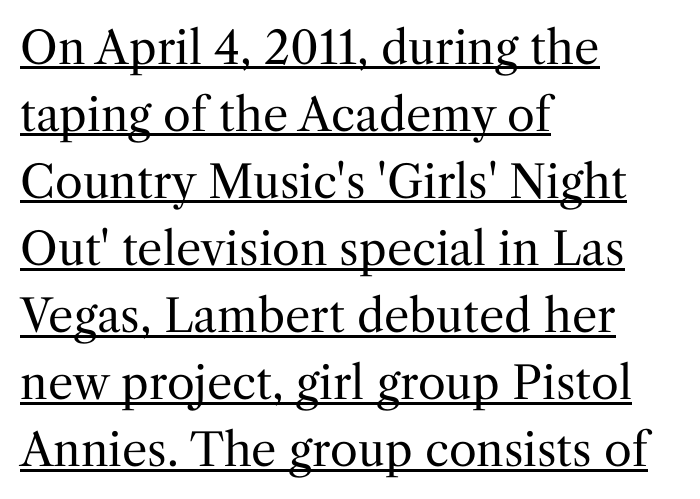
{"serif": "yes", "italic": "no", "bold": "no", "weight": "regular", "width": "normal", "stroke_contrast": "medium", "x_height": "medium", "monospaced": "no", "underline": "yes", "align": "left", "line_spacing": "normal", "line_spacing_ratio": 1.49, "letter_spacing": "normal", "letter_spacing_em": 0.0, "glyph_px": 45}
